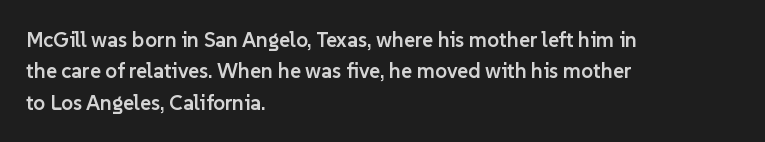
The image shows 21 px text type, upright; set left-aligned, normal line spacing (1.5x), normal letter spacing, not underlined.
